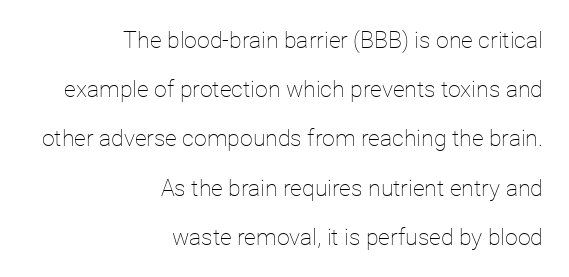
Q: Is the text bold? A: No.
Q: Is the text italic (slanted)? A: No, it is upright.
Q: Is the text underlined? A: No.
Q: How is the paragraph aligned? A: Right-aligned.
Q: Is the spacing between letters normal or unusually wide? A: Normal.
Q: Is the spacing between lines tight, normal or loose? A: Loose.
